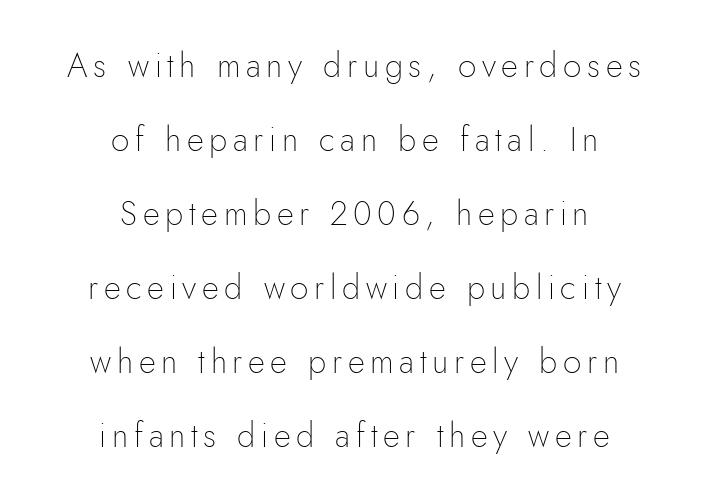
Q: Is the text bold? A: No.
Q: Is the text italic (slanted)? A: No, it is upright.
Q: Is the typeface a serif or a sans-serif typeface? A: Sans-serif.
Q: Is the text underlined? A: No.
Q: How is the paragraph aligned? A: Centered.
Q: Is the spacing between lines tight, normal or loose? A: Loose.
Q: Width (condensed, normal, or wide)? A: Normal.
Q: Stroke contrast? A: Low.
Q: x-height? A: Small.
Q: Monospaced? A: No.
